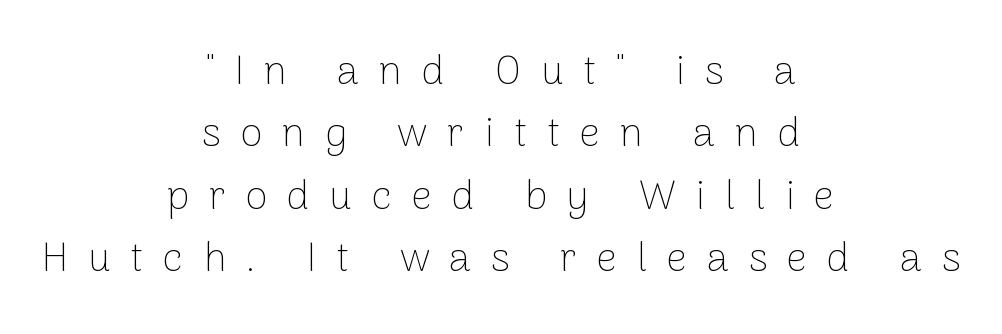
The image shows 41 px thin sans-serif type, upright; set centered, normal line spacing (1.52x), unusually wide letter spacing (+0.48 em), not underlined; low stroke contrast and a medium x-height.
